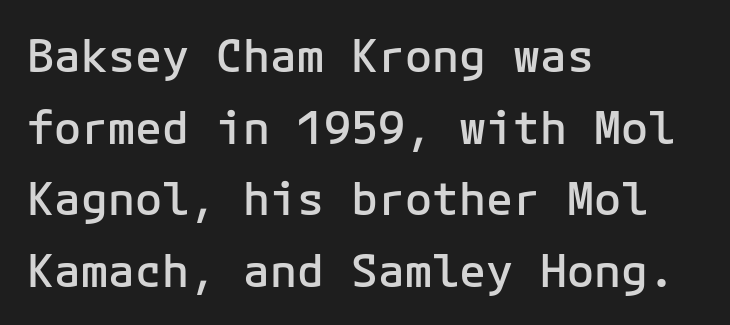
The image shows 45 px semibold sans-serif type, upright, monospaced; set left-aligned, normal line spacing (1.59x), normal letter spacing, not underlined; low stroke contrast and a medium x-height.
